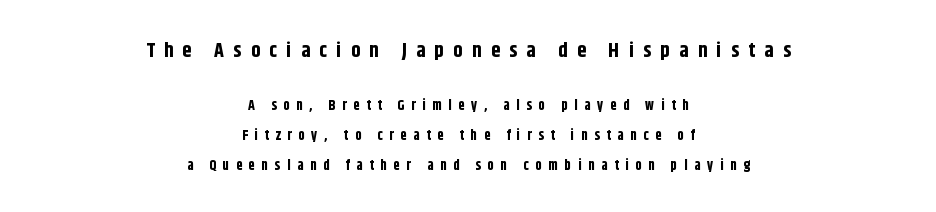
The image shows 20 px bold type, upright; set centered, loose line spacing (2.15x), unusually wide letter spacing (+0.48 em), not underlined; the first (top) block is 1.43x larger.
